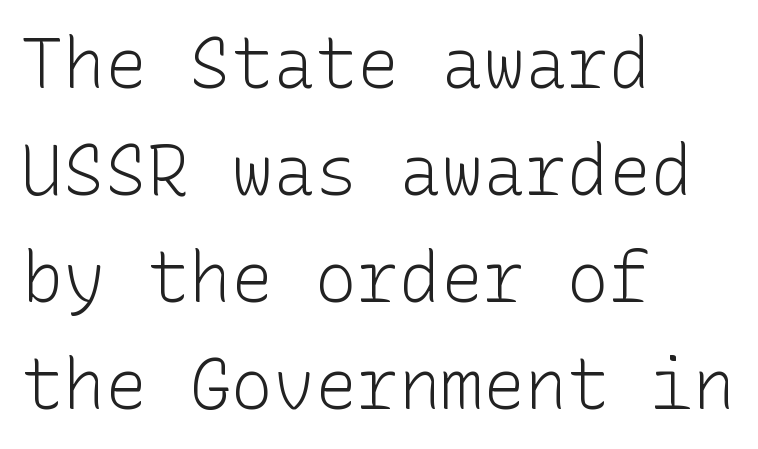
No chunkiness to these letters — they're not bold. The type is set solid horizontally, with unmodified tracking. This block has exactly the height ordinary leading produces. Quick note: not italic, upright. The zone under the glyphs is completely vacant.
